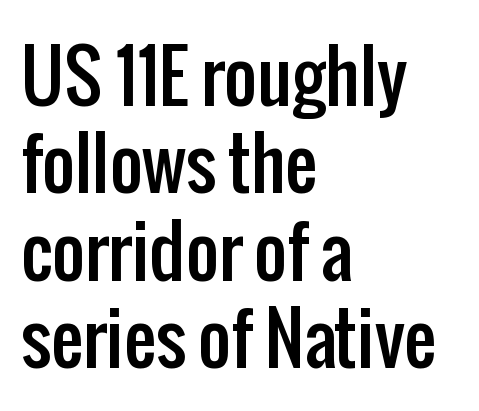
{"serif": "no", "italic": "no", "width": "condensed", "stroke_contrast": "low", "x_height": "medium", "monospaced": "no", "underline": "no", "align": "left", "line_spacing_ratio": 1.23, "letter_spacing": "normal", "letter_spacing_em": 0.0, "glyph_px": 71}
